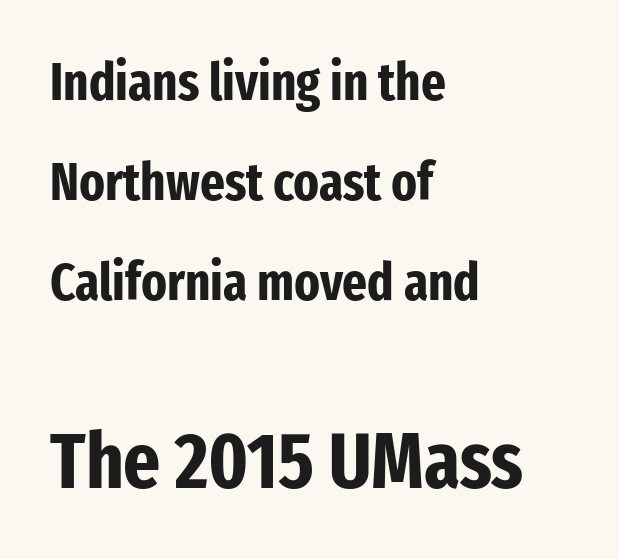
{"serif": "no", "italic": "no", "bold": "yes", "weight": "bold", "width": "condensed", "stroke_contrast": "low", "x_height": "medium", "monospaced": "no", "underline": "no", "align": "left", "line_spacing_ratio": 1.89, "letter_spacing": "normal", "letter_spacing_em": 0.0, "larger_block": "second", "size_ratio": 1.49, "glyph_px": 79}
